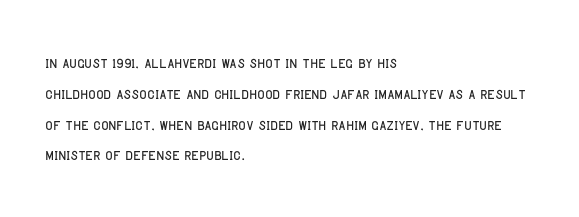
Q: Is the text italic (slanted)? A: No, it is upright.
Q: Is the text underlined? A: No.
Q: How is the paragraph aligned? A: Left-aligned.
Q: Is the spacing between letters normal or unusually wide? A: Normal.
Q: Is the spacing between lines tight, normal or loose? A: Normal.
